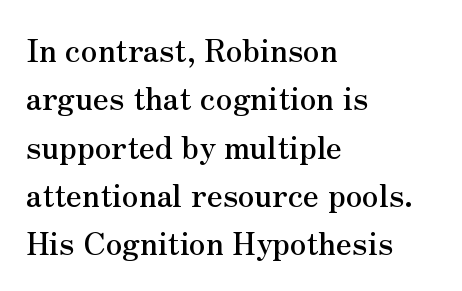
{"serif": "yes", "italic": "no", "width": "normal", "stroke_contrast": "medium", "x_height": "small", "monospaced": "no", "underline": "no", "align": "left", "line_spacing": "normal", "line_spacing_ratio": 1.56, "letter_spacing": "normal", "letter_spacing_em": 0.0, "glyph_px": 31}
